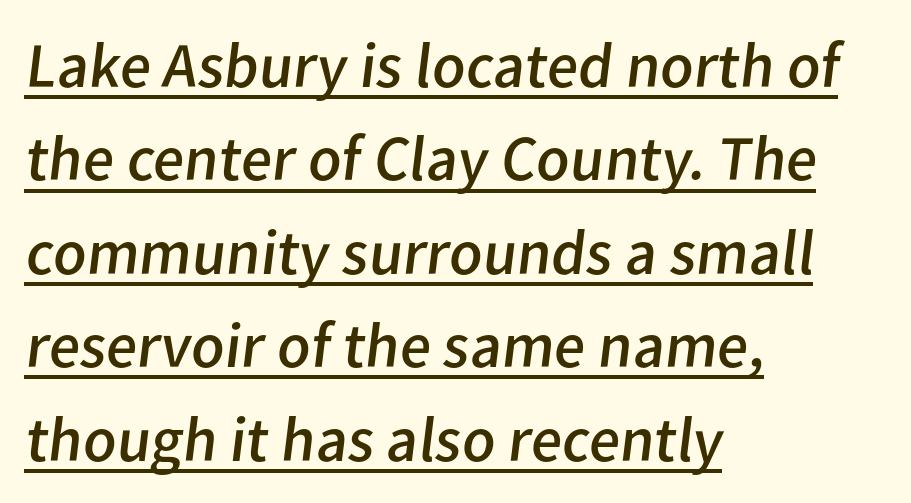
{"serif": "no", "bold": "no", "weight": "regular", "width": "normal", "stroke_contrast": "low", "x_height": "medium", "monospaced": "no", "underline": "yes", "align": "left", "line_spacing": "normal", "line_spacing_ratio": 1.46, "letter_spacing": "normal", "letter_spacing_em": 0.0, "glyph_px": 64}
